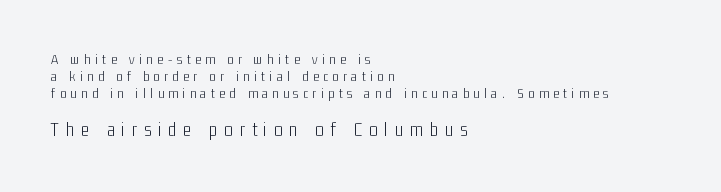
{"italic": "no", "bold": "no", "underline": "no", "align": "left", "line_spacing_ratio": 1.22, "letter_spacing": "wide", "letter_spacing_em": 0.34, "larger_block": "second", "size_ratio": 1.43, "glyph_px": 20}
